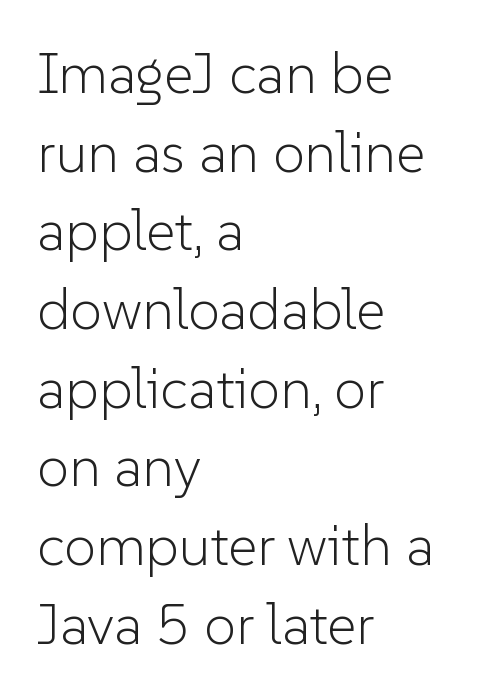
{"serif": "no", "italic": "no", "bold": "no", "weight": "light", "width": "normal", "stroke_contrast": "low", "x_height": "medium", "monospaced": "no", "underline": "no", "align": "left", "line_spacing": "normal", "line_spacing_ratio": 1.38, "letter_spacing": "normal", "letter_spacing_em": 0.0, "glyph_px": 57}
